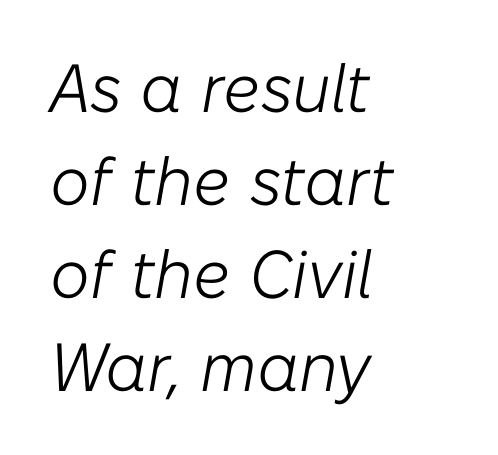
Q: Is the text bold? A: No.
Q: Is the text italic (slanted)? A: Yes, it leans right by about 10 degrees.
Q: Is the text underlined? A: No.
Q: How is the paragraph aligned? A: Left-aligned.
Q: Is the spacing between letters normal or unusually wide? A: Normal.
Q: Is the spacing between lines tight, normal or loose? A: Normal.
Q: Width (condensed, normal, or wide)? A: Normal.
Q: Stroke contrast? A: Low.
Q: x-height? A: Medium.
Q: Monospaced? A: No.
